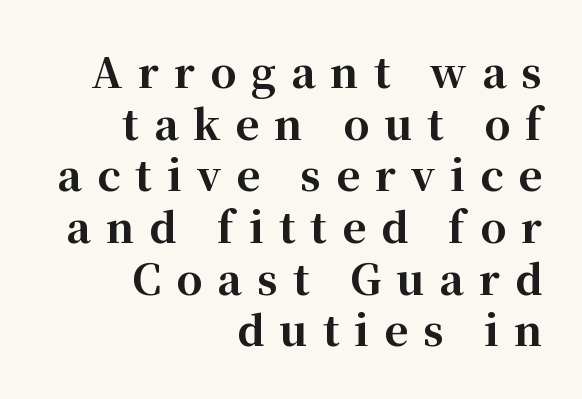
Does the lettering tilt? It doesn't — this is upright. Stroke thickness is high; the sample reads as a true bold. Typeset ragged left — the right edge is the straight one. Varying glyph widths throughout — classic text-font behaviour.
